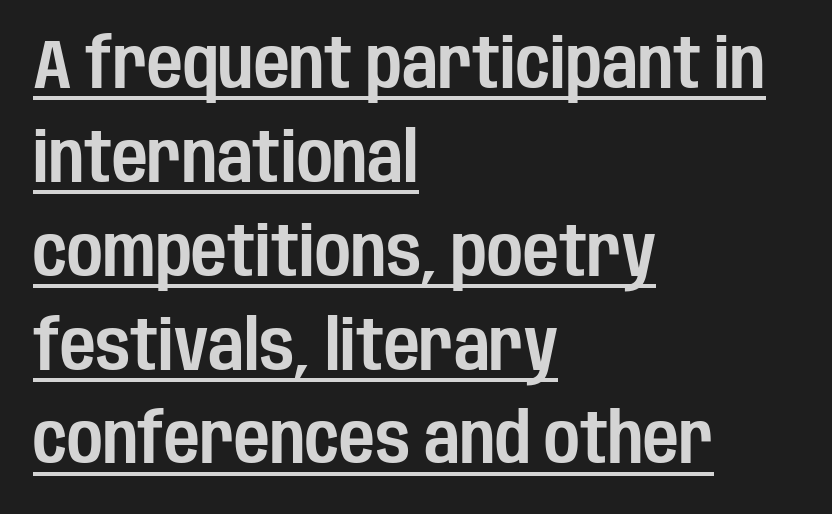
{"serif": "no", "italic": "no", "width": "condensed", "stroke_contrast": "low", "x_height": "large", "monospaced": "no", "underline": "yes", "align": "left", "line_spacing": "normal", "line_spacing_ratio": 1.36, "letter_spacing": "normal", "letter_spacing_em": 0.0, "glyph_px": 69}
